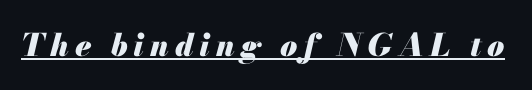
{"italic": "yes", "lean": "right", "slant_degrees": 13, "bold": "yes", "weight": "heavy", "width": "normal", "stroke_contrast": "medium", "x_height": "small", "monospaced": "no", "underline": "yes", "glyph_px": 31}
